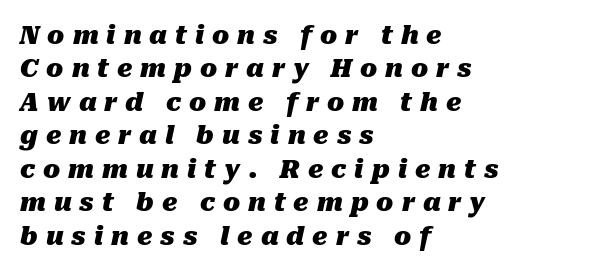
Lines of text with bare space underneath. Compared with an ordinary text face, these strokes are far heavier — a full bold. These lines stack with their left ends in a neat column. Designer's note — italics engaged. A typesetter would call this heavily tracked-out type.
